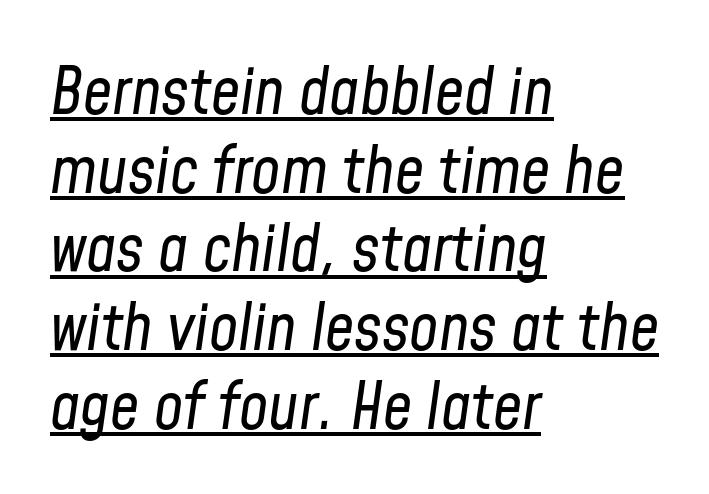
Q: Is the text bold? A: No.
Q: Is the text italic (slanted)? A: Yes, it leans right by about 8 degrees.
Q: Is the text underlined? A: Yes.
Q: How is the paragraph aligned? A: Left-aligned.
Q: Is the spacing between letters normal or unusually wide? A: Normal.
Q: Width (condensed, normal, or wide)? A: Condensed.
Q: Stroke contrast? A: Low.
Q: x-height? A: Medium.
Q: Monospaced? A: No.
